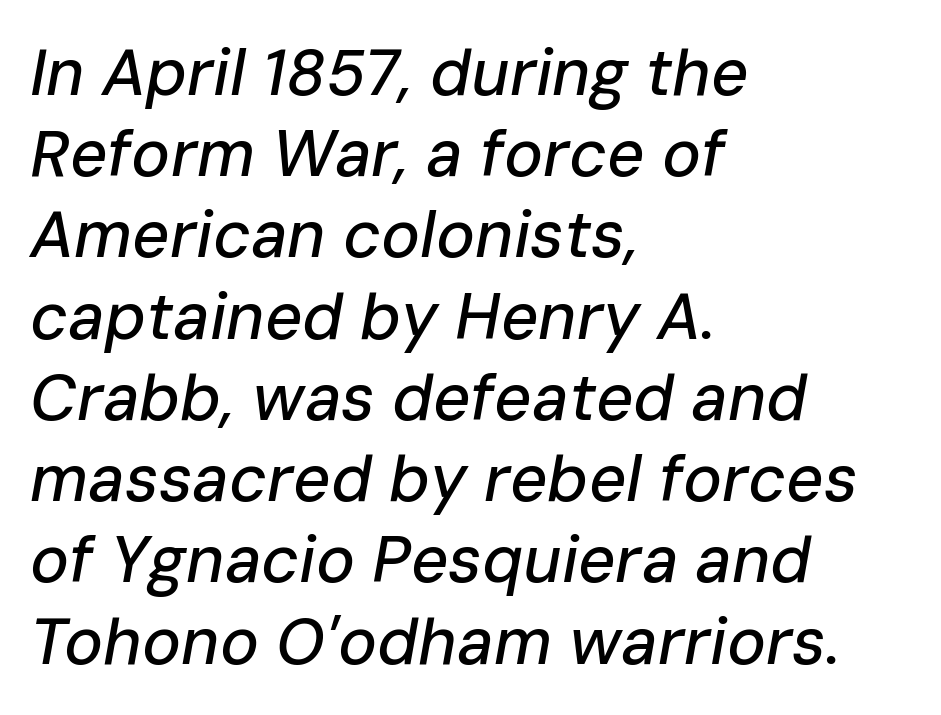
{"italic": "yes", "lean": "right", "slant_degrees": 10, "width": "normal", "stroke_contrast": "low", "x_height": "medium", "monospaced": "no", "underline": "no", "align": "left", "line_spacing": "normal", "line_spacing_ratio": 1.25, "letter_spacing": "normal", "letter_spacing_em": 0.0, "glyph_px": 65}
